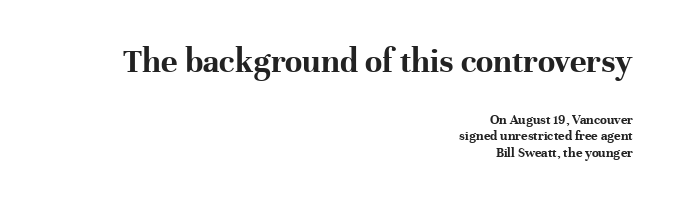
{"serif": "yes", "italic": "no", "bold": "yes", "weight": "bold", "width": "normal", "stroke_contrast": "high", "x_height": "medium", "monospaced": "no", "underline": "no", "align": "right", "line_spacing_ratio": 1.19, "letter_spacing": "normal", "letter_spacing_em": 0.0, "larger_block": "first", "size_ratio": 2.5, "glyph_px": 35}
